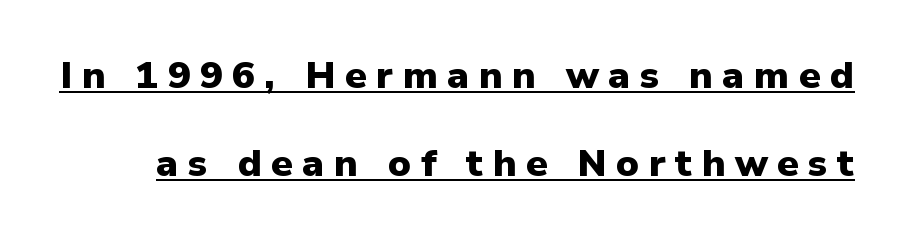
The letters carry no serifs — their stems end cleanly without finishing strokes. Caption: expanded tracking, letters set apart. Notice how the stems are strictly vertical — no italics here. This sample has the flowing, uneven cadence of proportional lettering. Bold? Absolutely — the strokes are thick and heavy.
